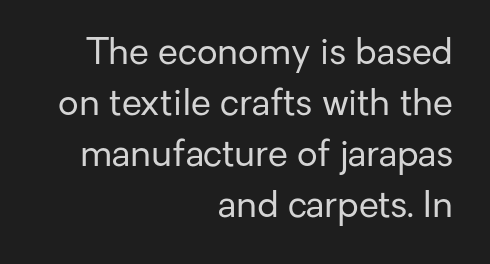
{"serif": "no", "italic": "no", "bold": "no", "weight": "regular", "width": "normal", "stroke_contrast": "low", "x_height": "medium", "monospaced": "no", "underline": "no", "align": "right", "line_spacing": "normal", "line_spacing_ratio": 1.42, "letter_spacing": "normal", "letter_spacing_em": 0.0, "glyph_px": 36}
